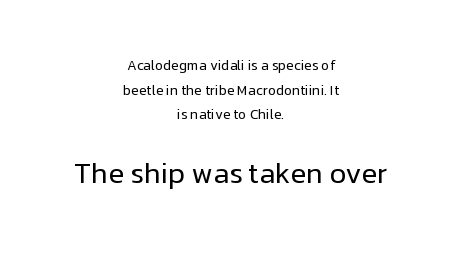
The zone under the glyphs is completely vacant. Spacing verdict: proportional, widths tailored to each character. The specimen reads as upright at a glance. Heaviness? Minimal to ordinary, like unemphasized prose. A centered setting, common on invitations and titles, is used for this passage.
